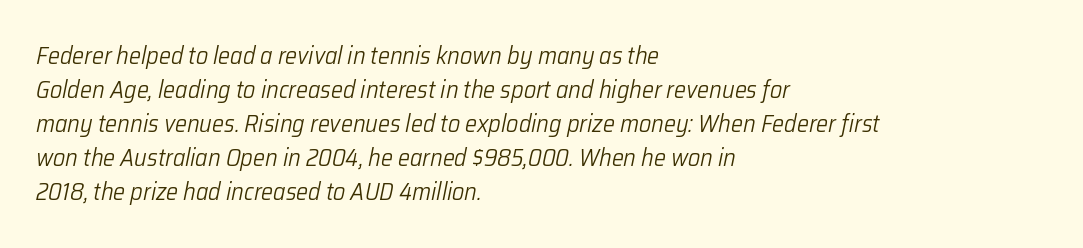
{"italic": "yes", "lean": "right", "slant_degrees": 12, "bold": "no", "underline": "no", "align": "left", "line_spacing": "normal", "line_spacing_ratio": 1.42, "letter_spacing": "normal", "letter_spacing_em": 0.0, "glyph_px": 24}
